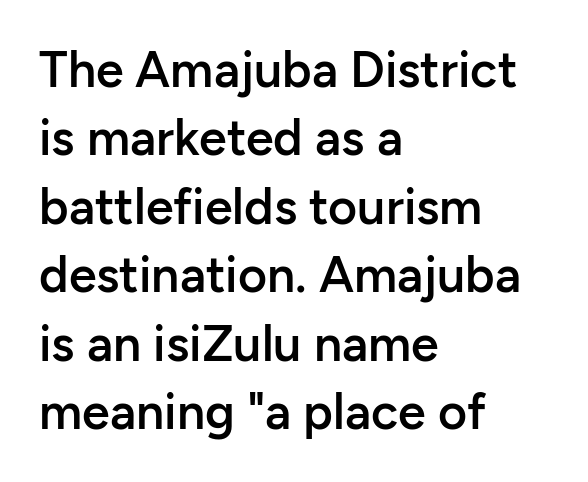
{"serif": "no", "italic": "no", "bold": "semi", "weight": "semibold", "width": "normal", "stroke_contrast": "low", "x_height": "medium", "monospaced": "no", "underline": "no", "align": "left", "line_spacing": "normal", "line_spacing_ratio": 1.37, "letter_spacing": "normal", "letter_spacing_em": 0.0, "glyph_px": 50}
